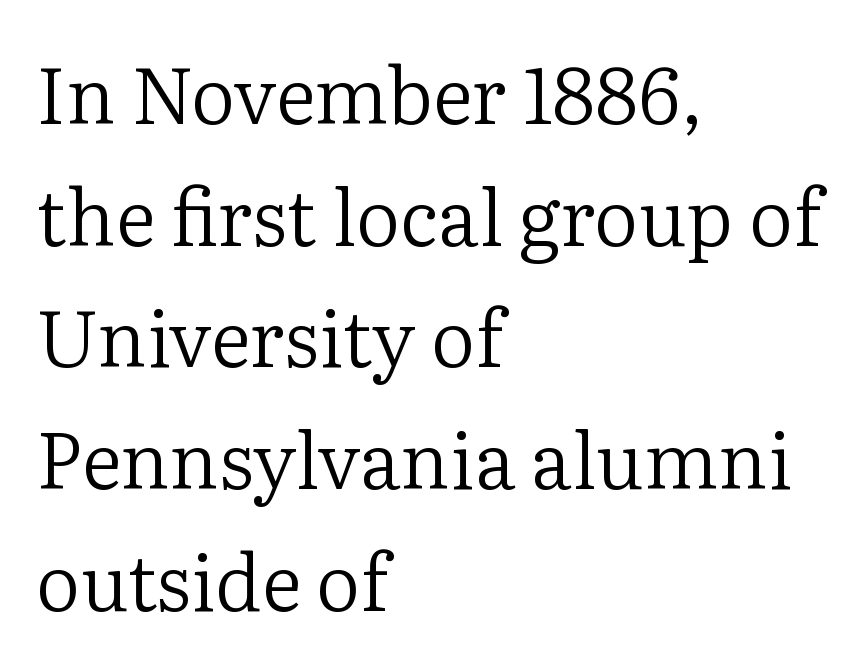
Do the characters align in a grid? No, the font is proportional. Each row of text sits above clean, open space. Is there any slant? The stems are plumb. Visually the block forms a straight wall on the left and a jagged coastline on the right.
